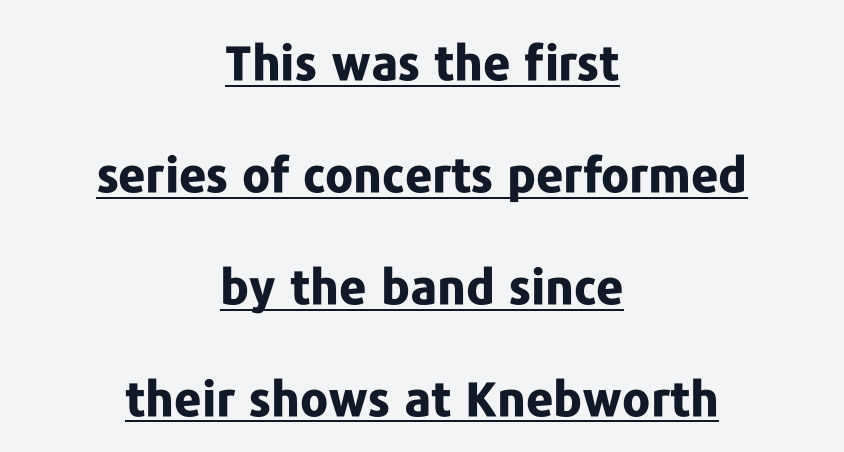
Q: Is the text bold? A: Yes.
Q: Is the text italic (slanted)? A: No, it is upright.
Q: Is the typeface a serif or a sans-serif typeface? A: Sans-serif.
Q: Is the text underlined? A: Yes.
Q: How is the paragraph aligned? A: Centered.
Q: Is the spacing between letters normal or unusually wide? A: Normal.
Q: Is the spacing between lines tight, normal or loose? A: Loose.
Q: Width (condensed, normal, or wide)? A: Normal.
Q: Stroke contrast? A: Low.
Q: x-height? A: Medium.
Q: Monospaced? A: No.
